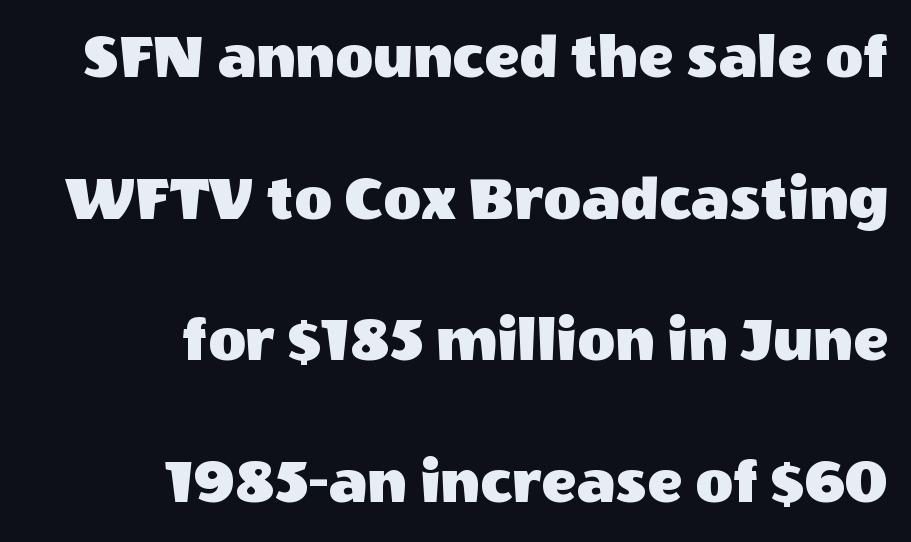
Q: Is the text italic (slanted)? A: No, it is upright.
Q: Is the typeface a serif or a sans-serif typeface? A: Sans-serif.
Q: Is the text underlined? A: No.
Q: How is the paragraph aligned? A: Right-aligned.
Q: Is the spacing between letters normal or unusually wide? A: Normal.
Q: Is the spacing between lines tight, normal or loose? A: Loose.
Q: Width (condensed, normal, or wide)? A: Normal.
Q: x-height? A: Large.
Q: Monospaced? A: No.
